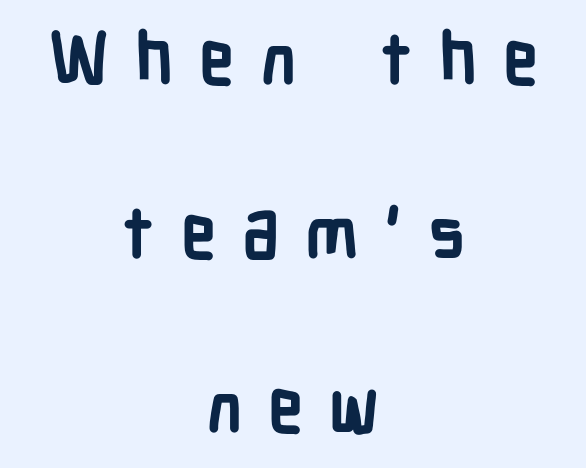
The image shows 71 px semibold, condensed sans-serif type, upright; set centered, loose line spacing (2.45x), unusually wide letter spacing (+0.36 em), not underlined; low stroke contrast and a medium x-height.
